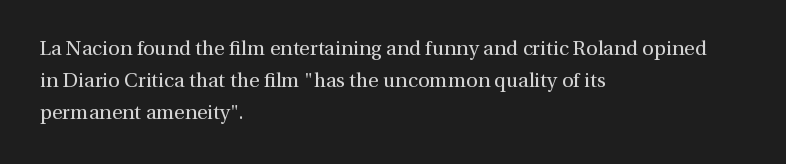
{"italic": "no", "bold": "no", "underline": "no", "align": "left", "line_spacing": "normal", "line_spacing_ratio": 1.59, "letter_spacing": "normal", "letter_spacing_em": 0.0, "glyph_px": 20}
